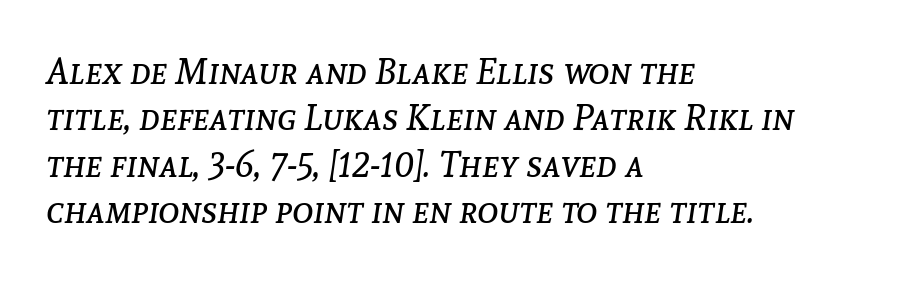
A typesetter would call this leading conventional body-copy spacing. A classic flush-left, rag-right setting is used for this passage. Each stroke keeps to a modest, everyday thickness or less. The passage shown is typed in a proportional face where columns would drift. Slanted lettering throughout. Unmarked baselines from the first word to the last.
